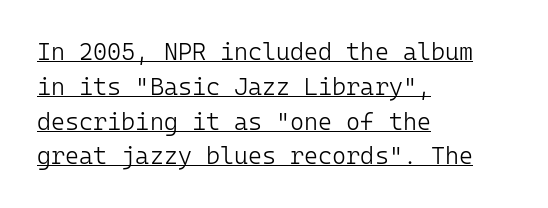
The image shows 24 px text type, upright; set left-aligned, normal line spacing (1.45x), normal letter spacing, underlined.
